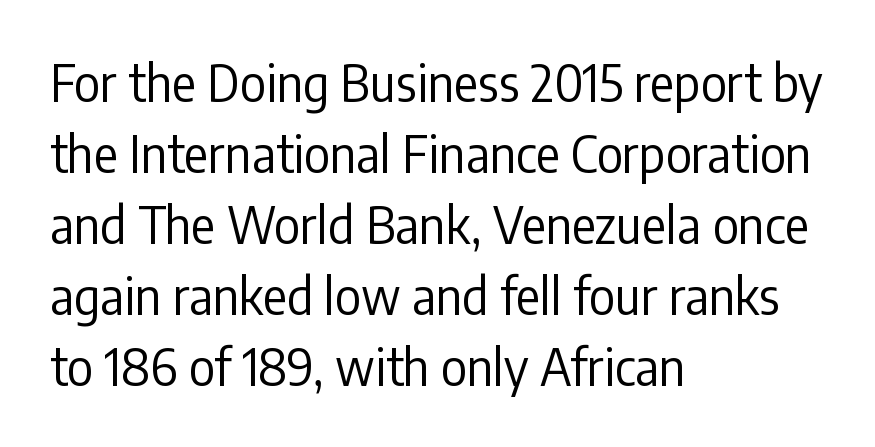
{"serif": "no", "italic": "no", "bold": "no", "weight": "regular", "width": "condensed", "stroke_contrast": "low", "x_height": "medium", "monospaced": "no", "underline": "no", "align": "left", "line_spacing": "normal", "line_spacing_ratio": 1.42, "letter_spacing": "normal", "letter_spacing_em": 0.0, "glyph_px": 50}
